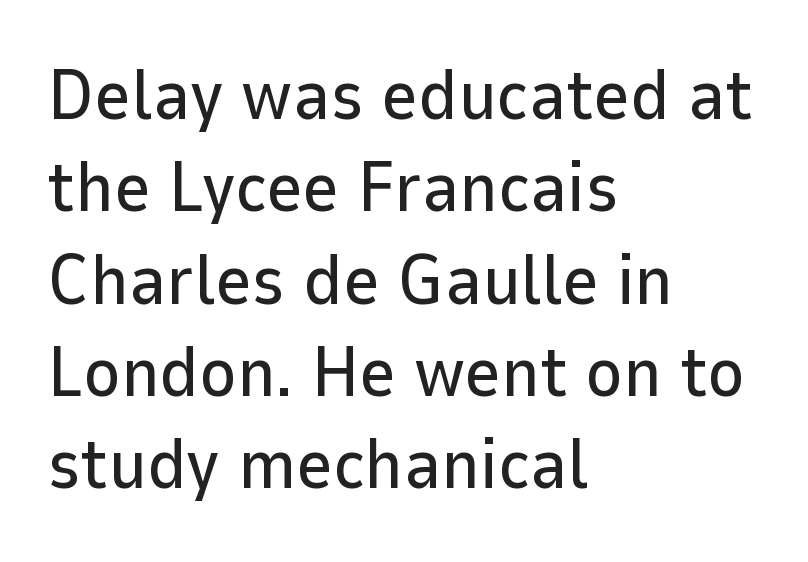
The image shows 71 px sans-serif type, upright; set left-aligned, normal line spacing (1.3x), normal letter spacing, not underlined; low stroke contrast and a medium x-height.
